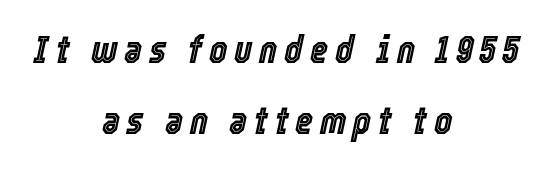
{"italic": "yes", "lean": "right", "slant_degrees": 12, "width": "condensed", "x_height": "medium", "monospaced": "no", "underline": "no", "align": "center", "line_spacing_ratio": 1.83, "glyph_px": 39}
